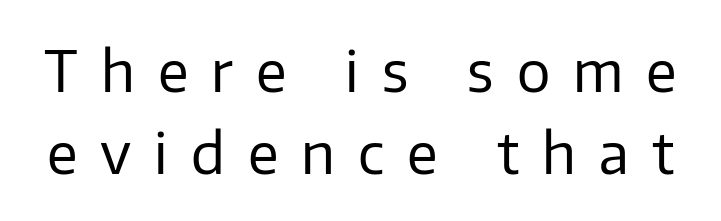
Q: Is the text bold? A: No.
Q: Is the text italic (slanted)? A: No, it is upright.
Q: Is the typeface a serif or a sans-serif typeface? A: Sans-serif.
Q: Is the text underlined? A: No.
Q: Is the spacing between letters normal or unusually wide? A: Unusually wide.
Q: Is the spacing between lines tight, normal or loose? A: Normal.
Q: Width (condensed, normal, or wide)? A: Normal.
Q: Stroke contrast? A: Low.
Q: x-height? A: Medium.
Q: Monospaced? A: No.
